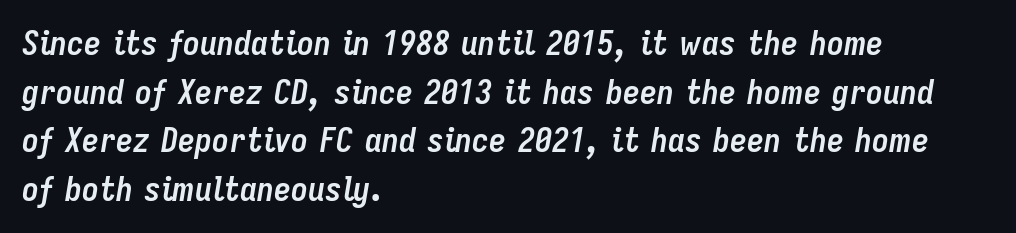
The image shows 34 px semibold, condensed type, italic (leaning right); set left-aligned, normal line spacing (1.43x), normal letter spacing, not underlined; low stroke contrast and a medium x-height.
